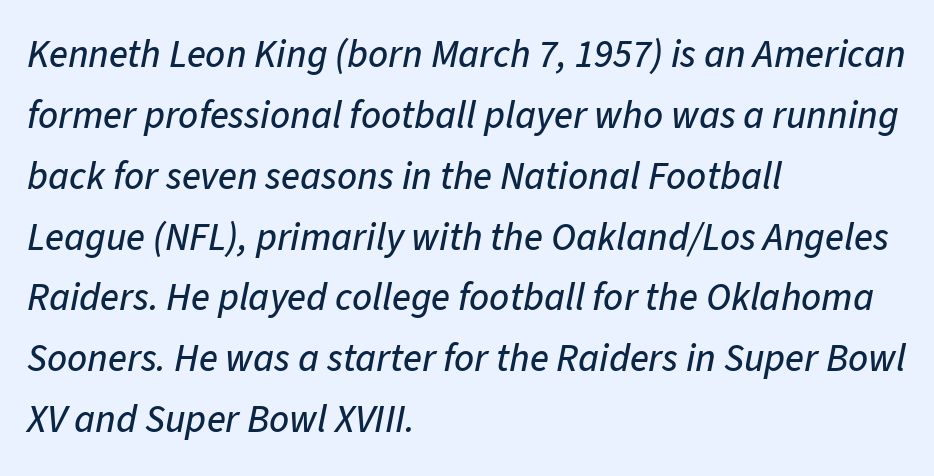
Each row of text sits above clean, open space. A typesetter would mark this as italic. A normal amount of white space separates one row of letters from the next. Each letter keeps its own natural width here, so spacing adapts to shape.
